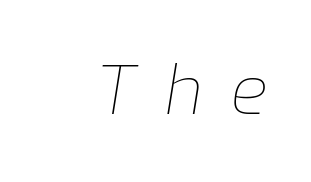
In terms of posture, this sample is oblique. Rule under the text: the space is simply empty. Honestly, the letter spacing is so wide it's the main thing you notice. Stroke thickness stays within the range of a standard reading face or lighter. Proportional: the letters do not fall into vertical columns.
